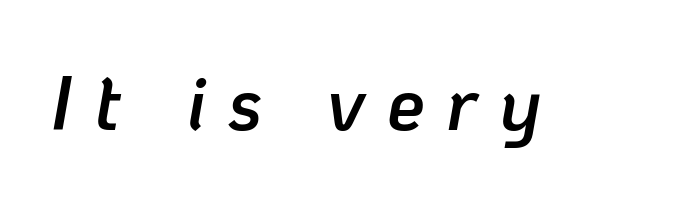
These lines carry some extra weight — a demibold, not a full bold. Someone cranked the tracking dial way up on this one. Slanted lettering throughout. You could not count columns in this text — the font is proportionally spaced. Lines of text with bare space underneath.
